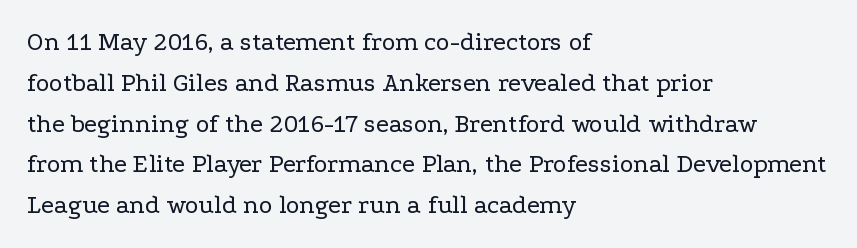
Q: Is the text bold? A: No.
Q: Is the text italic (slanted)? A: No, it is upright.
Q: Is the text underlined? A: No.
Q: How is the paragraph aligned? A: Left-aligned.
Q: Is the spacing between letters normal or unusually wide? A: Normal.
Q: Is the spacing between lines tight, normal or loose? A: Normal.
